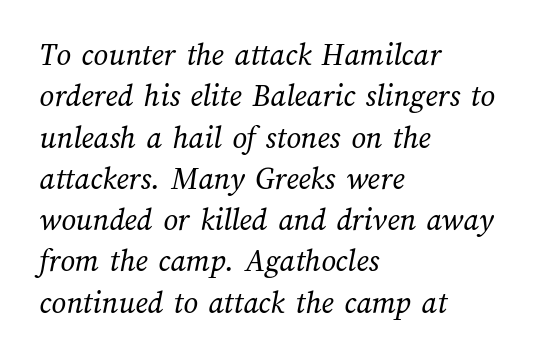
Is this a heavy cut? Hardly; it is regular or lighter. Letter spacing: default. No word sits above an underline. Character widths vary here, with narrow letters taking less room than wide ones. Each new line begins a customary step beneath the previous one.
